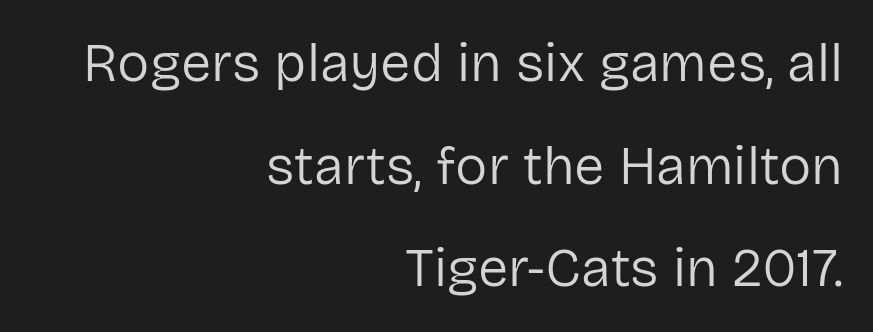
Q: Is the text bold? A: No.
Q: Is the text italic (slanted)? A: No, it is upright.
Q: Is the typeface a serif or a sans-serif typeface? A: Sans-serif.
Q: Is the text underlined? A: No.
Q: How is the paragraph aligned? A: Right-aligned.
Q: Is the spacing between letters normal or unusually wide? A: Normal.
Q: Is the spacing between lines tight, normal or loose? A: Loose.
Q: Width (condensed, normal, or wide)? A: Normal.
Q: Stroke contrast? A: Low.
Q: x-height? A: Medium.
Q: Monospaced? A: No.
